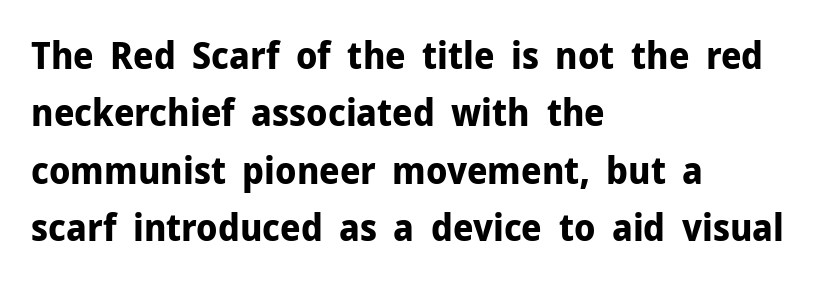
Clear beneath every line of the passage. Proportional: the letters do not fall into vertical columns. How are the letters spaced? Ordinarily, with no added tracking. Does the copy run flush right? No — it runs flush left.
